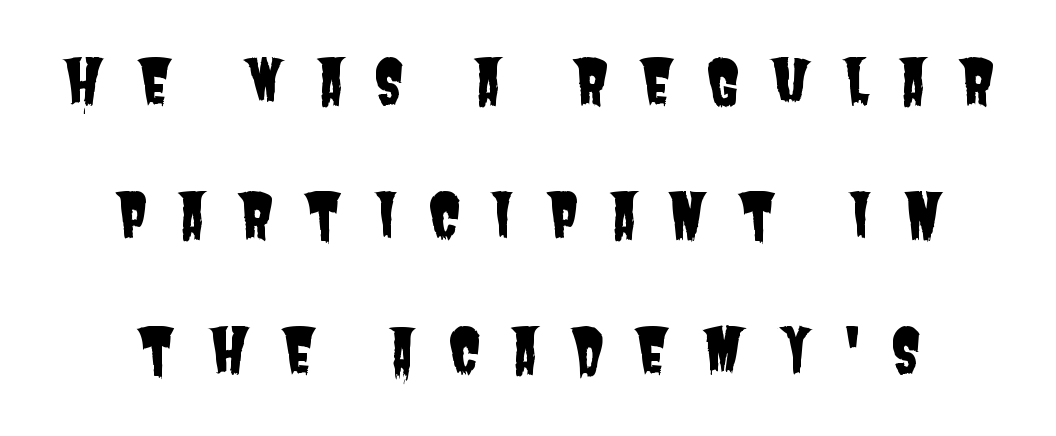
The image shows 60 px condensed sans-serif type; set centered, loose line spacing (2.24x), unusually wide letter spacing (+0.5 em), not underlined; low stroke contrast and a large x-height.
